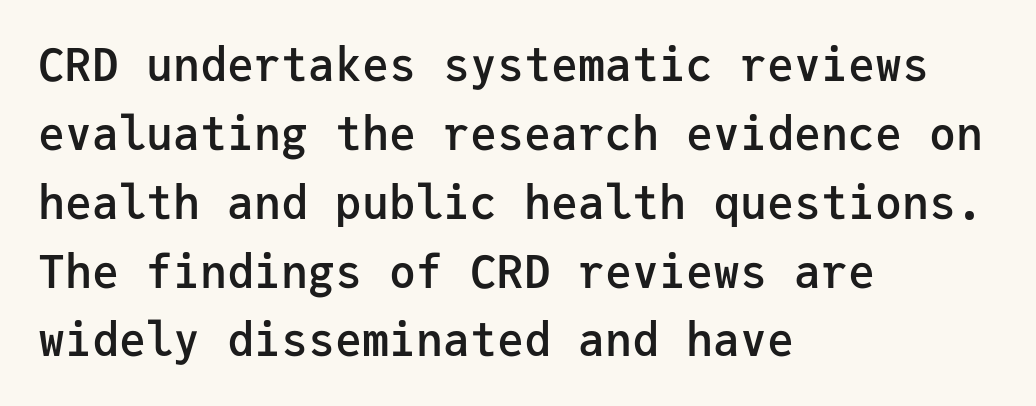
Q: Is the text bold? A: Semi-bold.
Q: Is the text italic (slanted)? A: No, it is upright.
Q: Is the typeface a serif or a sans-serif typeface? A: Sans-serif.
Q: Is the text underlined? A: No.
Q: How is the paragraph aligned? A: Left-aligned.
Q: Is the spacing between letters normal or unusually wide? A: Normal.
Q: Is the spacing between lines tight, normal or loose? A: Normal.
Q: Width (condensed, normal, or wide)? A: Normal.
Q: Stroke contrast? A: Low.
Q: x-height? A: Medium.
Q: Monospaced? A: Yes.
